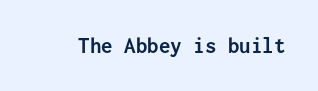
Notice how thick the strokes are: this is what a full bold looks like. In terms of letterspacing, this is plain default setting. The specimen omits any rule beneath the text block's lines. The lettering stays uniformly vertical, giving the passage a roman look.
